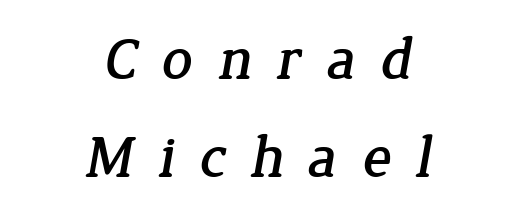
{"serif": "yes", "width": "normal", "stroke_contrast": "low", "x_height": "medium", "monospaced": "no", "underline": "no", "align": "center", "line_spacing": "normal", "line_spacing_ratio": 1.64, "letter_spacing": "wide", "letter_spacing_em": 0.4, "glyph_px": 60}
